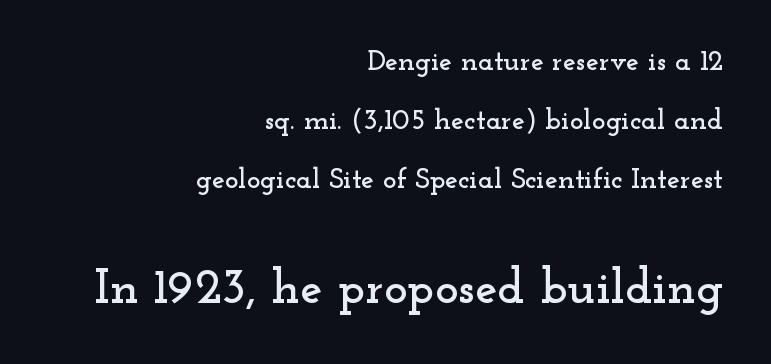
The specimen omits any rule beneath the text block's lines. This sample trades compactness for vertical openness between lines. The passage is arranged like a letterhead date or caption credit — flush right. A serif font was chosen for this passage. Words appear dense and cohesive because spacing is normal. Varying glyph widths throughout — classic text-font behaviour.
